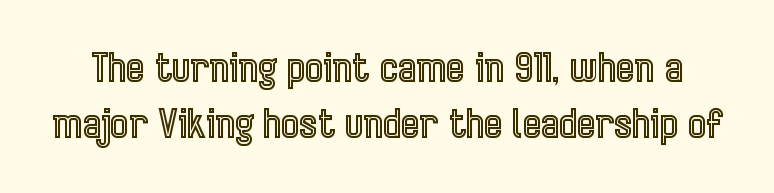
The image shows 39 px condensed type, upright; set normal line spacing (1.44x), normal letter spacing, not underlined; a medium x-height.
